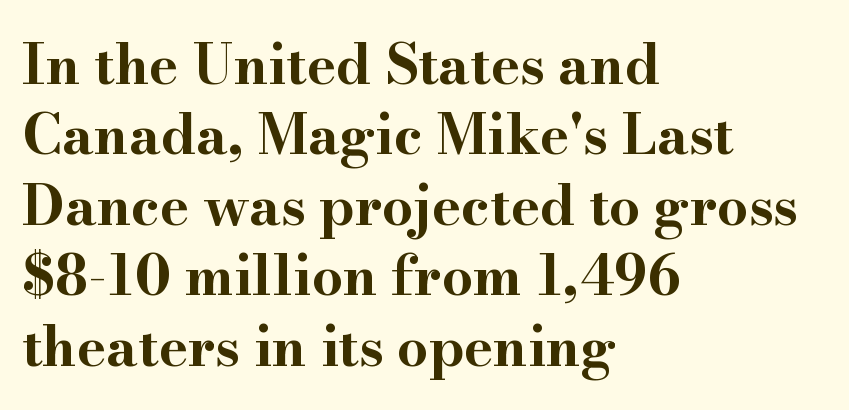
The image shows 55 px bold, wide serif type, upright; set left-aligned, normal line spacing (1.28x), normal letter spacing, not underlined; high stroke contrast and a small x-height.
